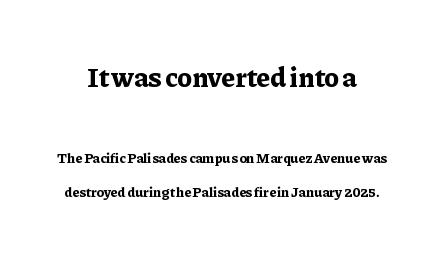
The image shows 28 px bold serif type, upright; set loose line spacing (2.47x), normal letter spacing, not underlined; the first (top) block is 2.0x larger; low stroke contrast and a medium x-height.
